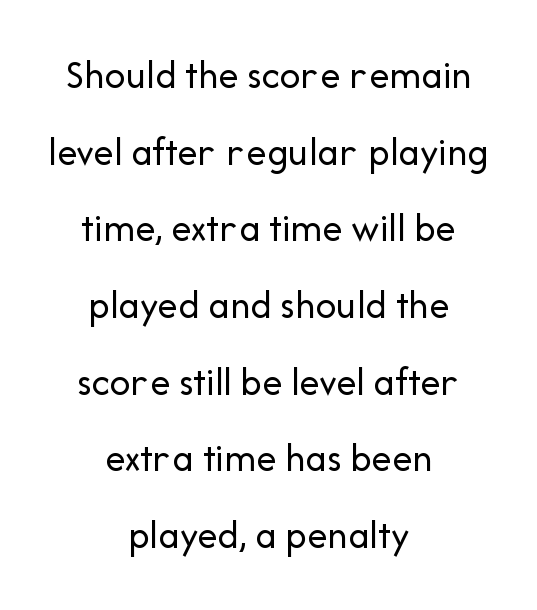
Q: Is the text bold? A: No.
Q: Is the text italic (slanted)? A: No, it is upright.
Q: Is the typeface a serif or a sans-serif typeface? A: Sans-serif.
Q: Is the text underlined? A: No.
Q: How is the paragraph aligned? A: Centered.
Q: Is the spacing between letters normal or unusually wide? A: Normal.
Q: Width (condensed, normal, or wide)? A: Normal.
Q: Stroke contrast? A: Low.
Q: x-height? A: Medium.
Q: Monospaced? A: No.
